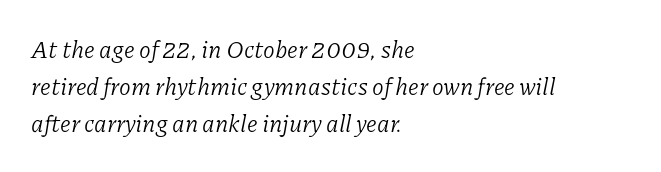
Q: Is the text bold? A: No.
Q: Is the text italic (slanted)? A: Yes, it leans right by about 11 degrees.
Q: Is the text underlined? A: No.
Q: How is the paragraph aligned? A: Left-aligned.
Q: Is the spacing between letters normal or unusually wide? A: Normal.
Q: Is the spacing between lines tight, normal or loose? A: Normal.
